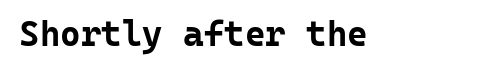
The image shows 35 px bold sans-serif type, upright, monospaced; set normal letter spacing, not underlined; low stroke contrast and a medium x-height.
